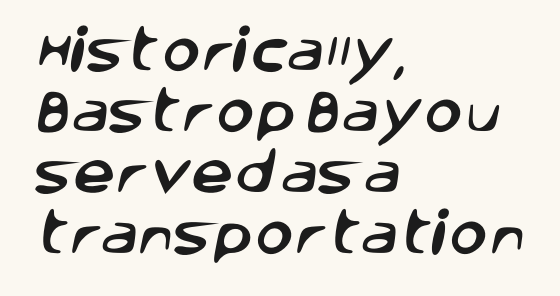
Q: Is the typeface a serif or a sans-serif typeface? A: Sans-serif.
Q: Is the text underlined? A: No.
Q: How is the paragraph aligned? A: Left-aligned.
Q: Is the spacing between letters normal or unusually wide? A: Normal.
Q: Is the spacing between lines tight, normal or loose? A: Normal.
Q: Width (condensed, normal, or wide)? A: Normal.
Q: Stroke contrast? A: Low.
Q: x-height? A: Large.
Q: Monospaced? A: No.
